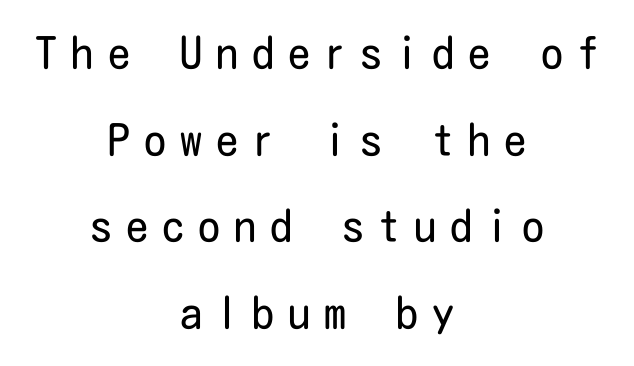
Q: Is the text bold? A: No.
Q: Is the text italic (slanted)? A: No, it is upright.
Q: Is the typeface a serif or a sans-serif typeface? A: Sans-serif.
Q: Is the text underlined? A: No.
Q: How is the paragraph aligned? A: Centered.
Q: Is the spacing between letters normal or unusually wide? A: Unusually wide.
Q: Is the spacing between lines tight, normal or loose? A: Loose.
Q: Width (condensed, normal, or wide)? A: Condensed.
Q: Stroke contrast? A: Low.
Q: x-height? A: Medium.
